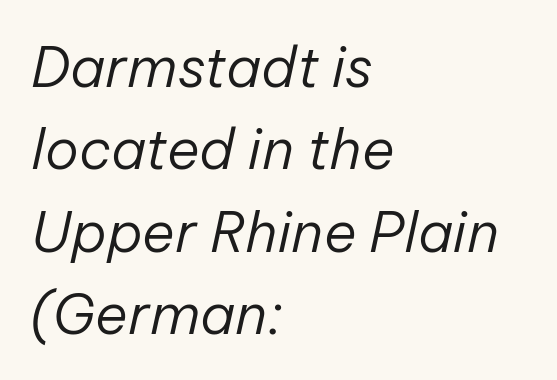
Yep, that's italic — everything's leaning. On a weight scale, this lands at 450 or below. The paragraph shown leans on its left margin. Honestly, the row spacing looks completely unremarkable. Underlining? Definitely not there.
